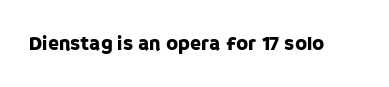
Q: Is the text italic (slanted)? A: No, it is upright.
Q: Is the text underlined? A: No.
Q: Is the spacing between letters normal or unusually wide? A: Normal.
